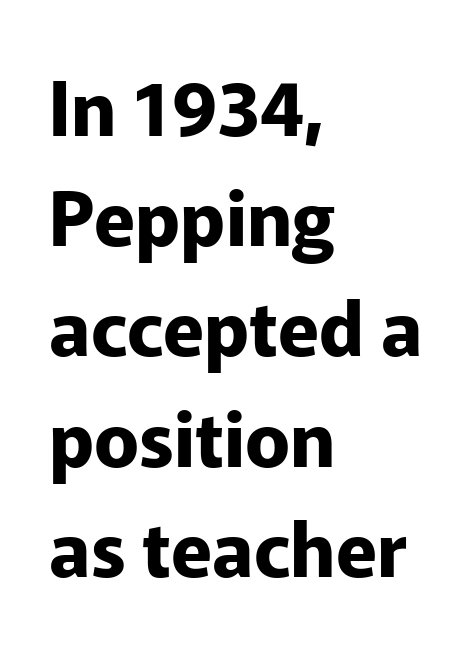
The lettering stays uniformly vertical, giving the passage a roman look. How are the letters spaced? Ordinarily, with no added tracking. Each row of text sits above clean, open space. If you measured baseline to baseline, you'd find a middling distance. Note the varied advance widths — an 'i' is clearly narrower than an 'm'.
